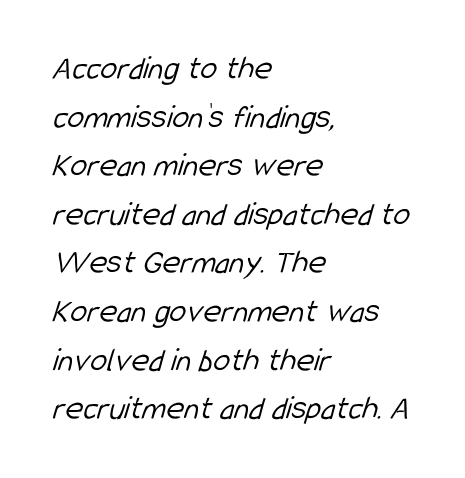
{"serif": "no", "bold": "no", "weight": "light", "width": "condensed", "stroke_contrast": "low", "x_height": "medium", "monospaced": "no", "underline": "no", "align": "left", "line_spacing": "normal", "line_spacing_ratio": 1.43, "letter_spacing": "normal", "letter_spacing_em": 0.0, "glyph_px": 34}
